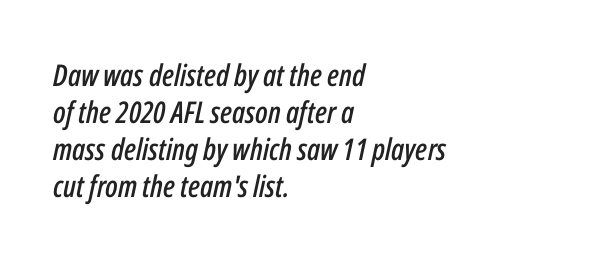
Q: Is the text italic (slanted)? A: Yes, it leans right by about 12 degrees.
Q: Is the text underlined? A: No.
Q: How is the paragraph aligned? A: Left-aligned.
Q: Is the spacing between letters normal or unusually wide? A: Normal.
Q: Width (condensed, normal, or wide)? A: Condensed.
Q: Stroke contrast? A: Low.
Q: x-height? A: Medium.
Q: Monospaced? A: No.
